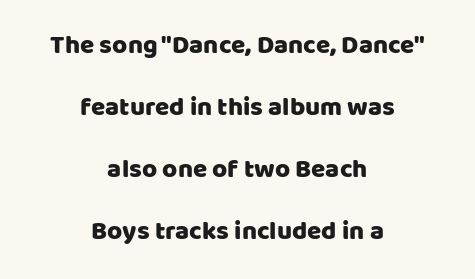
Nobody touched the tracking dial on this one. Regarding leading, the lines here are spaced well apart. Designer's note — italics off, roman on. Bare-footed words on every line. Where is the straight margin? There isn't one; the lines are centered.
